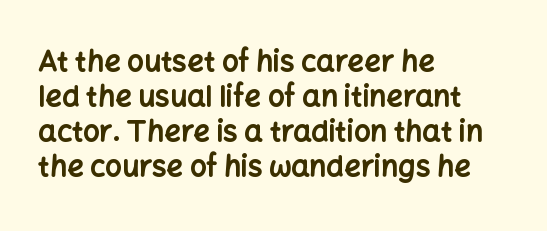
Q: Is the text bold? A: Yes.
Q: Is the text italic (slanted)? A: No, it is upright.
Q: Is the typeface a serif or a sans-serif typeface? A: Sans-serif.
Q: Is the text underlined? A: No.
Q: How is the paragraph aligned? A: Left-aligned.
Q: Is the spacing between letters normal or unusually wide? A: Normal.
Q: Width (condensed, normal, or wide)? A: Normal.
Q: Stroke contrast? A: Low.
Q: x-height? A: Medium.
Q: Monospaced? A: No.
